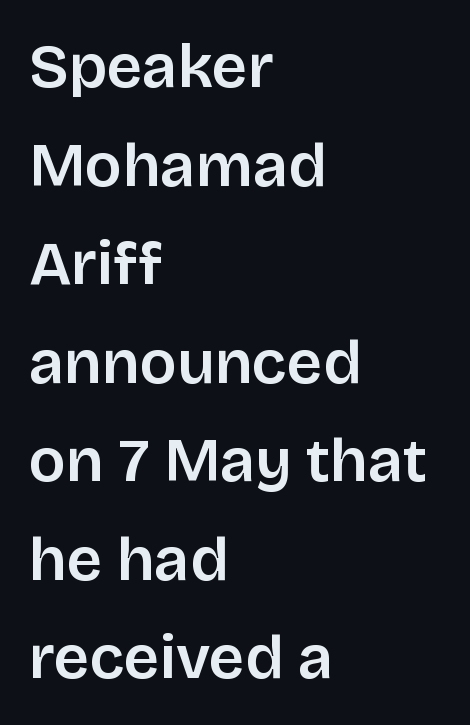
Left-aligned paragraph, ragged on the right. How are the letters spaced? Ordinarily, with no added tracking. You could not count columns in this text — the font is proportionally spaced. A bare baseline throughout the passage.
